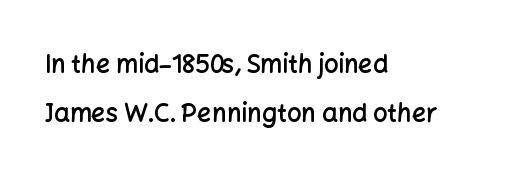
Q: Is the text bold? A: Semi-bold.
Q: Is the text italic (slanted)? A: No, it is upright.
Q: Is the text underlined? A: No.
Q: How is the paragraph aligned? A: Left-aligned.
Q: Is the spacing between letters normal or unusually wide? A: Normal.
Q: Is the spacing between lines tight, normal or loose? A: Loose.
